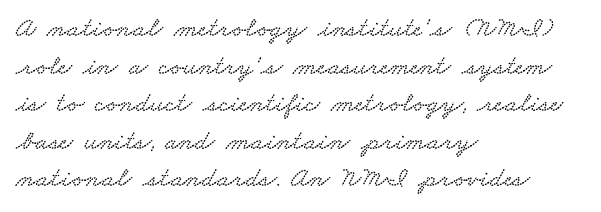
Q: Is the typeface a serif or a sans-serif typeface? A: Serif.
Q: Is the text underlined? A: No.
Q: How is the paragraph aligned? A: Left-aligned.
Q: Is the spacing between letters normal or unusually wide? A: Normal.
Q: Is the spacing between lines tight, normal or loose? A: Normal.
Q: Width (condensed, normal, or wide)? A: Wide.
Q: Stroke contrast? A: Low.
Q: x-height? A: Small.
Q: Monospaced? A: No.
